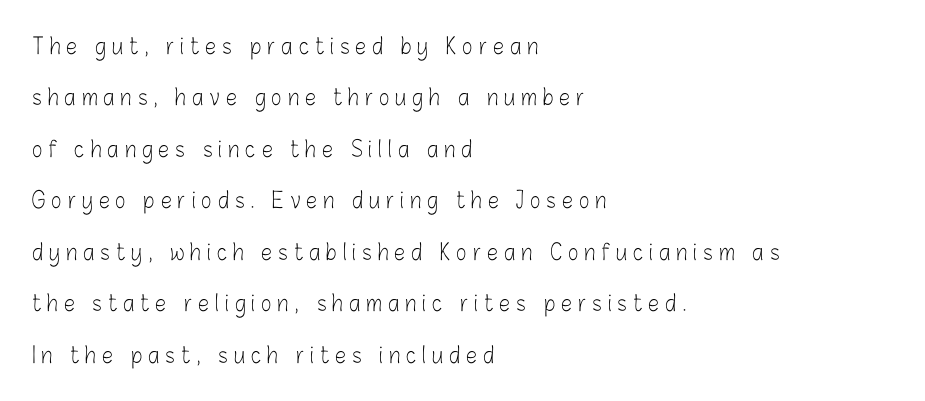
{"italic": "no", "bold": "no", "underline": "no", "align": "left", "line_spacing": "loose", "line_spacing_ratio": 2.34, "letter_spacing": "wide", "letter_spacing_em": 0.28, "glyph_px": 22}
